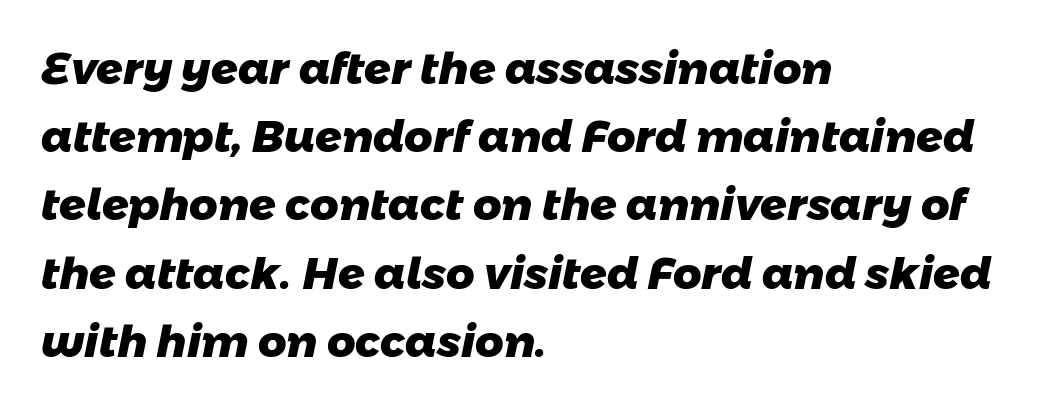
Q: Is the text bold? A: Yes.
Q: Is the typeface a serif or a sans-serif typeface? A: Sans-serif.
Q: Is the text underlined? A: No.
Q: How is the paragraph aligned? A: Left-aligned.
Q: Is the spacing between letters normal or unusually wide? A: Normal.
Q: Is the spacing between lines tight, normal or loose? A: Normal.
Q: Width (condensed, normal, or wide)? A: Normal.
Q: Stroke contrast? A: Low.
Q: x-height? A: Medium.
Q: Monospaced? A: No.
